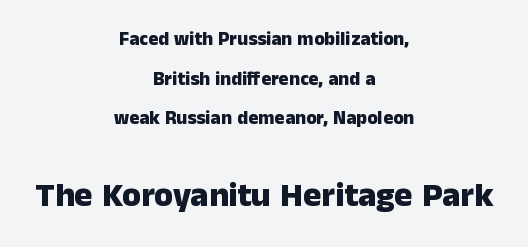
Has an underline been added? It has not. The strokes are fattened all the way to bold. No extra tracking has been applied to these lines. The compositor balanced each line on the midline.
